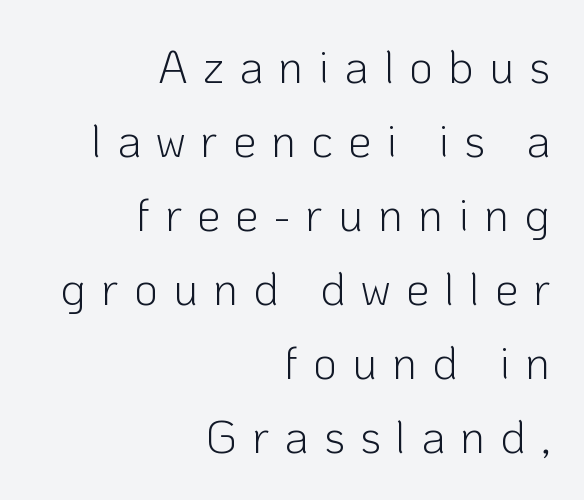
Typeset ragged left — the right edge is the straight one. Decoration check: the copy has no underline. If you measured baseline to baseline, you'd find a middling distance. Each letter keeps its own natural width here, so spacing adapts to shape.
